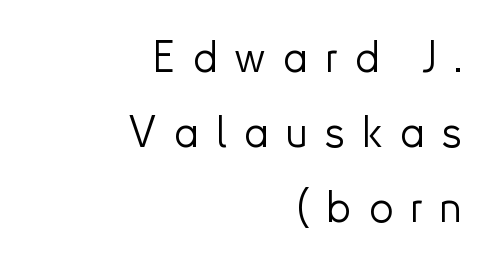
Q: Is the text bold? A: No.
Q: Is the text italic (slanted)? A: No, it is upright.
Q: Is the typeface a serif or a sans-serif typeface? A: Sans-serif.
Q: Is the text underlined? A: No.
Q: How is the paragraph aligned? A: Right-aligned.
Q: Is the spacing between letters normal or unusually wide? A: Unusually wide.
Q: Width (condensed, normal, or wide)? A: Normal.
Q: Stroke contrast? A: Low.
Q: x-height? A: Small.
Q: Monospaced? A: No.
